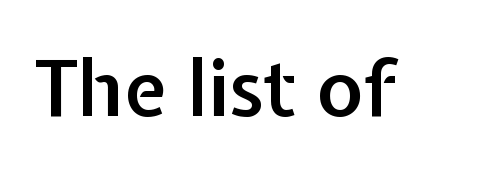
Q: Is the text bold? A: Semi-bold.
Q: Is the text italic (slanted)? A: No, it is upright.
Q: Is the typeface a serif or a sans-serif typeface? A: Sans-serif.
Q: Is the text underlined? A: No.
Q: Is the spacing between letters normal or unusually wide? A: Normal.
Q: Width (condensed, normal, or wide)? A: Normal.
Q: Stroke contrast? A: Low.
Q: x-height? A: Medium.
Q: Monospaced? A: No.
